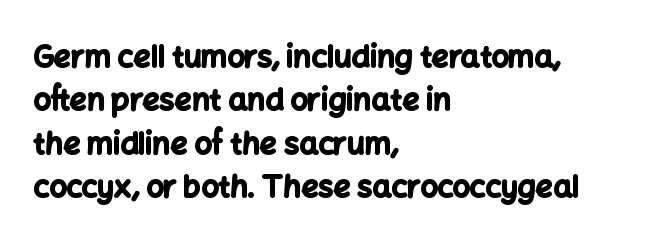
Words float on clear page, feet unadorned. Vertical strokes here are truly vertical. Typographic density is high because the face is bold. Spacing between characters is what you'd get straight out of the box. Every row of glyphs begins at an identical x-position on the left.
